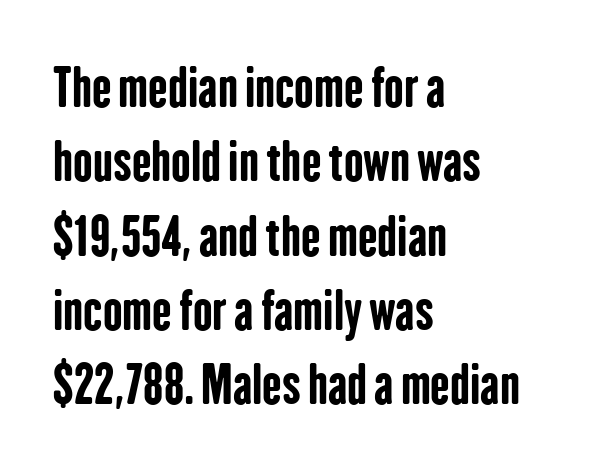
On the weight axis this lands at bold, roughly 700. Does the copy run flush right? No — it runs flush left. Here the designer chose a conventional face with non-uniform glyph widths. The letters stand straight up with perfectly vertical stems.
